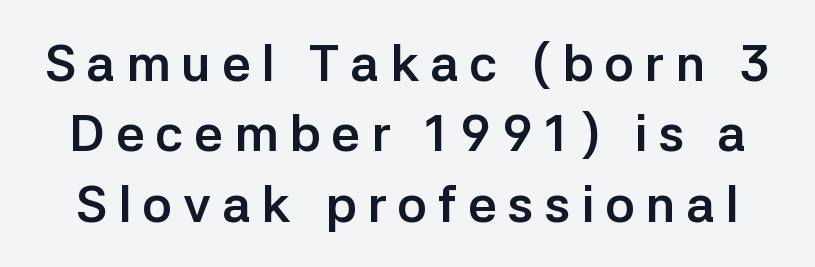
The passage shown is typeset with a sans-serif family. Leading: standard. Is this a fixed-width face? No — the glyphs have proportional, varying widths. These lines have a slow, spaced-out rhythm from letter to letter.
